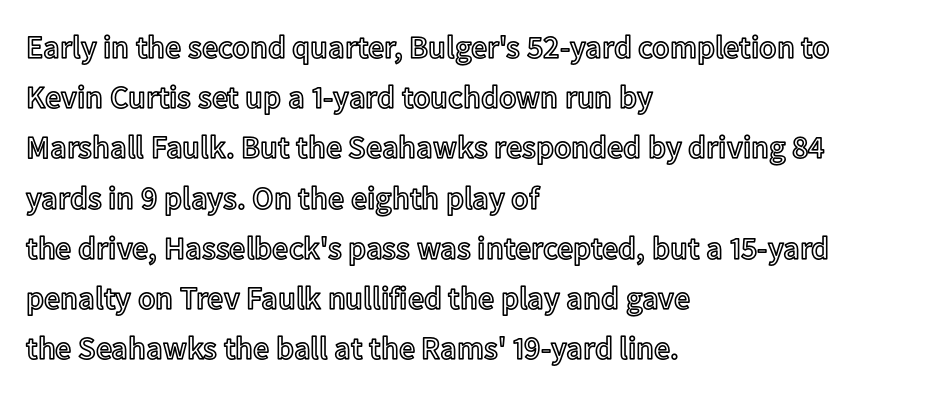
Character widths vary here, with narrow letters taking less room than wide ones. Horizontal bands of white between lines are of average thickness. The line texture is even and compact thanks to regular tracking. Each line starts at the same left margin while the right side varies. Honestly, there is no underline to notice here at all.
